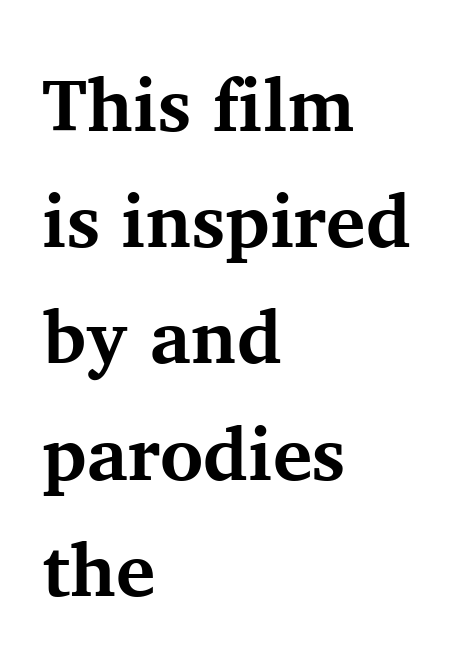
{"serif": "yes", "italic": "no", "bold": "yes", "weight": "bold", "width": "normal", "stroke_contrast": "medium", "x_height": "medium", "monospaced": "no", "underline": "no", "align": "left", "line_spacing": "normal", "line_spacing_ratio": 1.57, "letter_spacing": "normal", "letter_spacing_em": 0.0, "glyph_px": 74}
